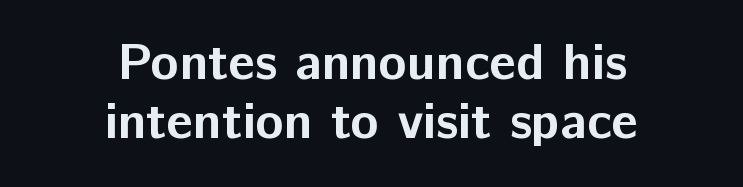
Q: Is the text bold? A: Yes.
Q: Is the text italic (slanted)? A: No, it is upright.
Q: Is the typeface a serif or a sans-serif typeface? A: Sans-serif.
Q: Is the text underlined? A: No.
Q: How is the paragraph aligned? A: Centered.
Q: Is the spacing between letters normal or unusually wide? A: Normal.
Q: Is the spacing between lines tight, normal or loose? A: Tight.
Q: Width (condensed, normal, or wide)? A: Normal.
Q: Stroke contrast? A: Low.
Q: x-height? A: Medium.
Q: Monospaced? A: No.
